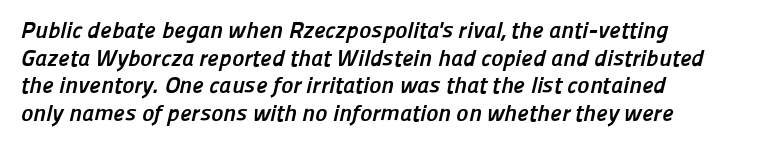
{"bold": "yes", "underline": "no", "align": "left", "line_spacing_ratio": 1.2, "letter_spacing": "normal", "letter_spacing_em": 0.0, "glyph_px": 23}
